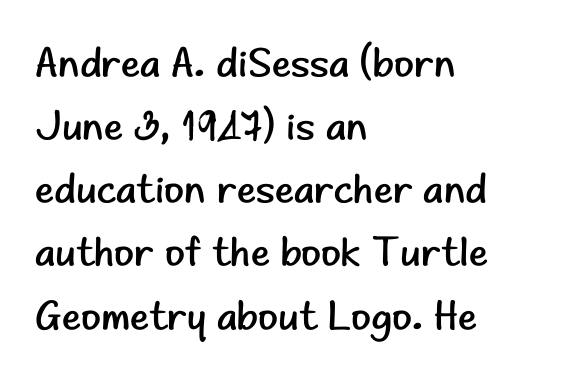
Font category for this specimen: sans-serif. Type without underlining. Is this a fixed-width face? No — the glyphs have proportional, varying widths. No italicization has been applied; the sample stays upright. No letter is thick-stroked: the sample isn't bold. The letterforms sit shoulder to shoulder at normal distance.
